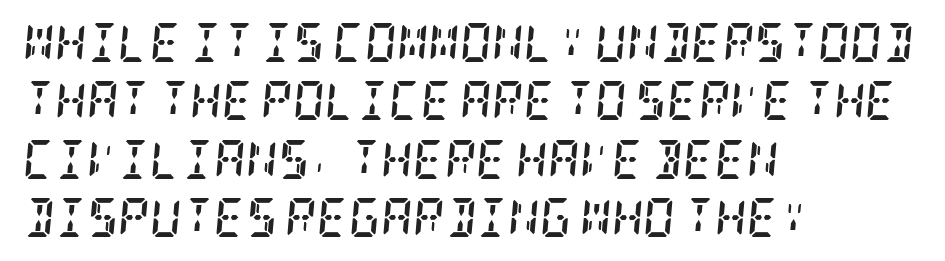
The image shows 39 px semibold, condensed serif type, italic (leaning right); set left-aligned, normal line spacing (1.5x), normal letter spacing, not underlined; low stroke contrast and a large x-height.
